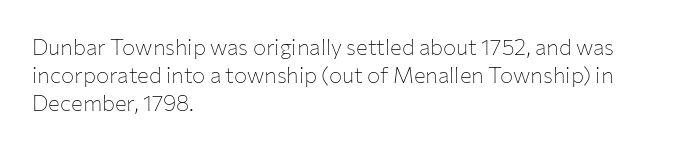
No extra ink here — the face is not bold. Students, observe: this is what conventionally led text looks like. Visually the block forms a straight wall on the left and a jagged coastline on the right. Clear beneath every line of the passage.
